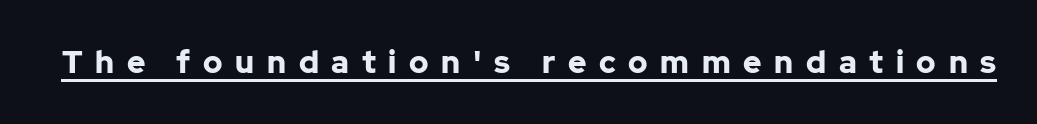
The image shows 31 px bold sans-serif type, upright; set unusually wide letter spacing (+0.41 em), underlined; low stroke contrast and a medium x-height.
